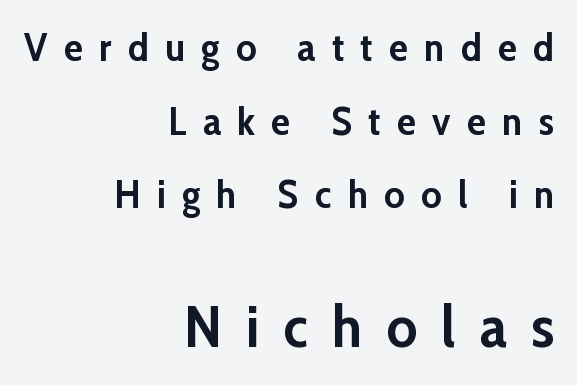
How are the letters spaced? Widely, with obvious added tracking. This rendering features lettering with no underline. These lines stack with their right ends in a neat column. Heavy, bold letterforms. Here the designer chose a conventional face with non-uniform glyph widths.
